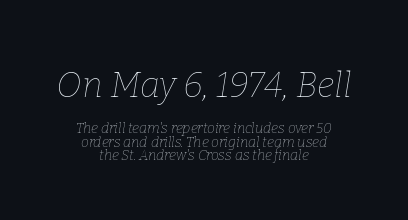
Q: Is the text bold? A: No.
Q: Is the text italic (slanted)? A: Yes, it leans right by about 9 degrees.
Q: Is the text underlined? A: No.
Q: How is the paragraph aligned? A: Centered.
Q: Is the spacing between letters normal or unusually wide? A: Normal.
Q: Is the spacing between lines tight, normal or loose? A: Tight.
Q: Which block of text is set in a larger size, the first (top) or the second (bottom)? A: The first (top) one.
Q: Width (condensed, normal, or wide)? A: Normal.
Q: Stroke contrast? A: Low.
Q: x-height? A: Medium.
Q: Monospaced? A: No.
